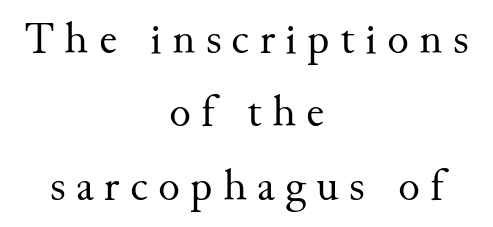
Note: serifs present on the glyphs. The rendering uses natural spacing where letterforms have individual widths. Only glyphs here, with clear space below each row. Ordinary non-slanted type is in use.
